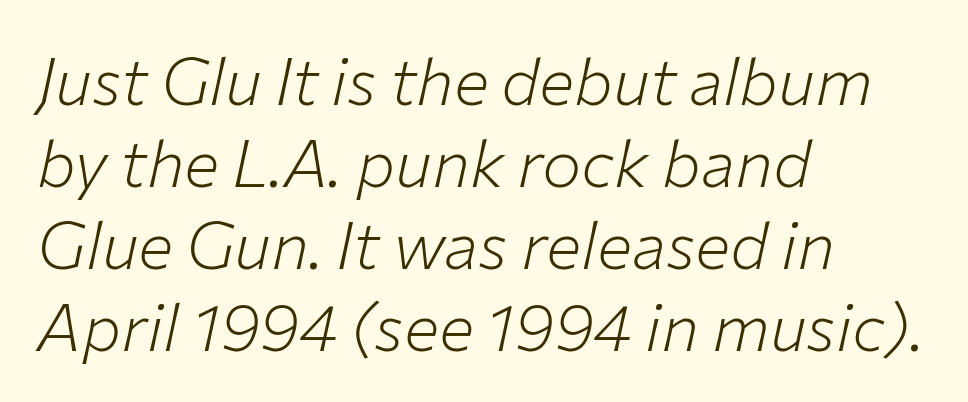
Q: Is the text bold? A: No.
Q: Is the text italic (slanted)? A: Yes, it leans right by about 12 degrees.
Q: Is the text underlined? A: No.
Q: How is the paragraph aligned? A: Left-aligned.
Q: Is the spacing between letters normal or unusually wide? A: Normal.
Q: Width (condensed, normal, or wide)? A: Normal.
Q: Stroke contrast? A: Low.
Q: x-height? A: Medium.
Q: Monospaced? A: No.
